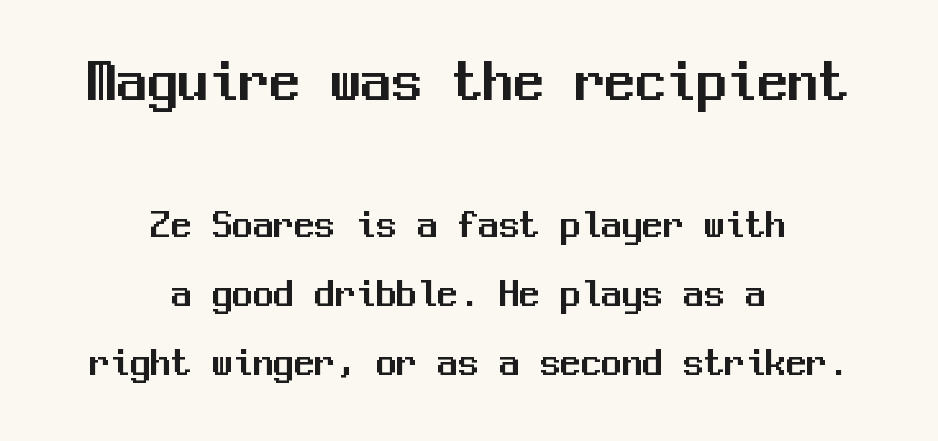
{"serif": "no", "italic": "no", "width": "normal", "stroke_contrast": "medium", "x_height": "medium", "monospaced": "yes", "underline": "no", "align": "center", "line_spacing": "normal", "line_spacing_ratio": 1.69, "letter_spacing": "normal", "letter_spacing_em": 0.0, "larger_block": "first", "size_ratio": 1.49, "glyph_px": 61}
